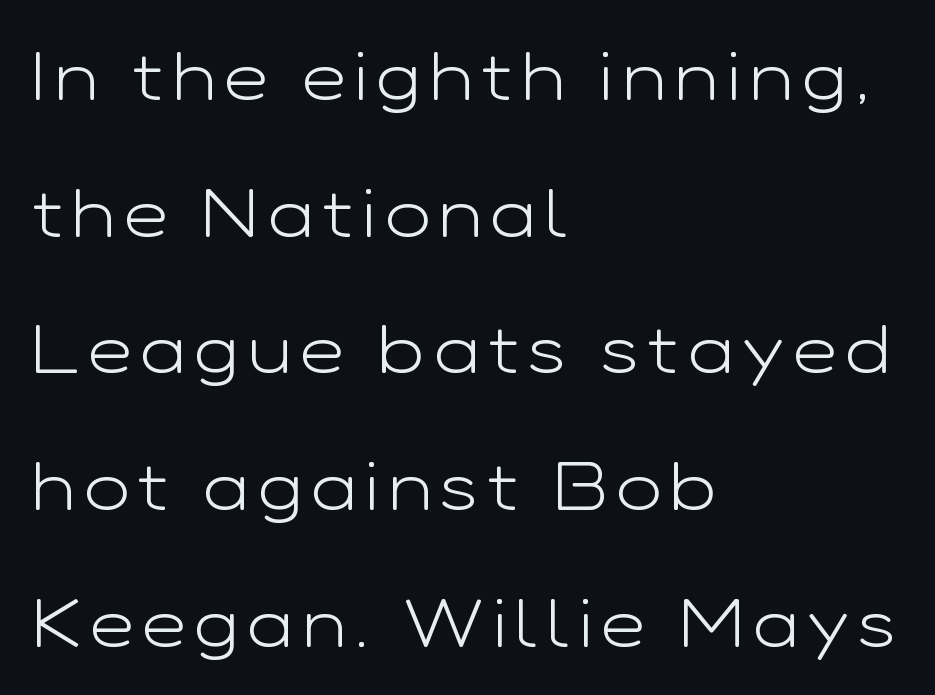
The image shows 68 px light, wide sans-serif type, upright; set left-aligned, loose line spacing (2.01x), not underlined; low stroke contrast and a medium x-height.
